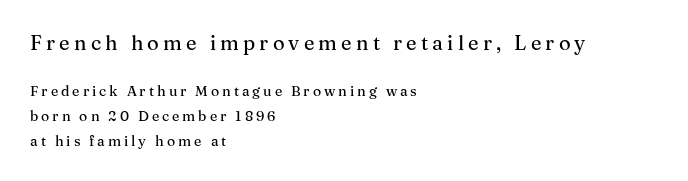
{"italic": "no", "underline": "no", "align": "left", "line_spacing_ratio": 1.8, "letter_spacing": "wide", "letter_spacing_em": 0.21, "larger_block": "first", "size_ratio": 1.43, "glyph_px": 20}
